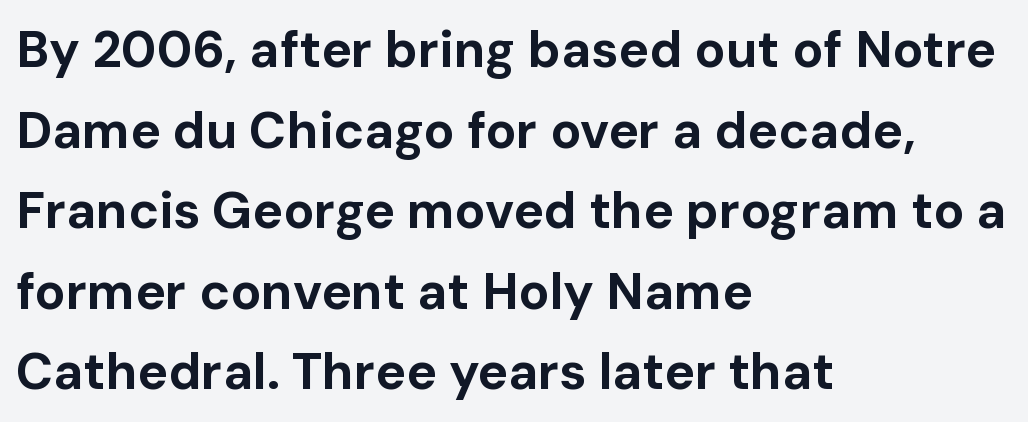
{"serif": "no", "italic": "no", "bold": "yes", "weight": "bold", "width": "normal", "stroke_contrast": "low", "x_height": "medium", "monospaced": "no", "underline": "no", "align": "left", "line_spacing": "normal", "line_spacing_ratio": 1.58, "letter_spacing": "normal", "letter_spacing_em": 0.0, "glyph_px": 51}
